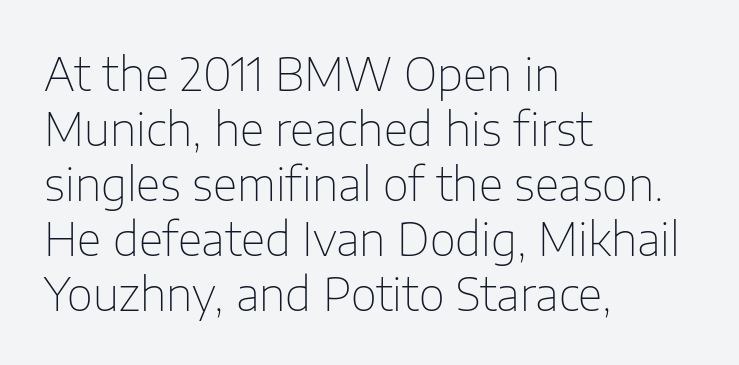
Observe the ordinary spacing: letters are neighbours, not strangers. Decoration check: the copy has no underline. Is the type heavy? It reads as light-to-regular instead. This sample has the flowing, uneven cadence of proportional lettering. The paragraph has a hard left edge and a soft right edge. Grotesque or geometric, the face here clearly has no serifs.
